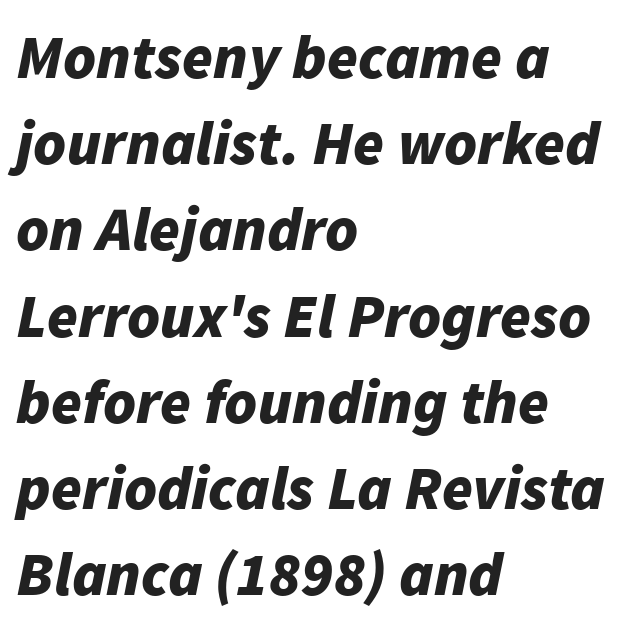
{"italic": "yes", "lean": "right", "slant_degrees": 11, "bold": "yes", "weight": "bold", "width": "normal", "stroke_contrast": "low", "x_height": "medium", "monospaced": "no", "underline": "no", "align": "left", "line_spacing": "normal", "line_spacing_ratio": 1.39, "letter_spacing": "normal", "letter_spacing_em": 0.0, "glyph_px": 62}
